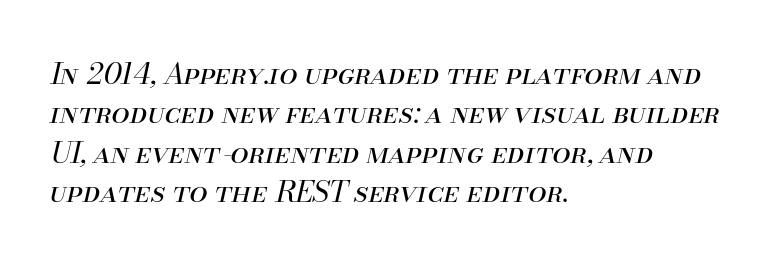
Rule under the text: the space is simply empty. Leading matches the norm, producing a regular column. On a weight scale, this lands at 450 or below. Horizontally, the lines are justified to the leading edge only. Default kerning and tracking; the words read as compact shapes. Quick note: italic.
